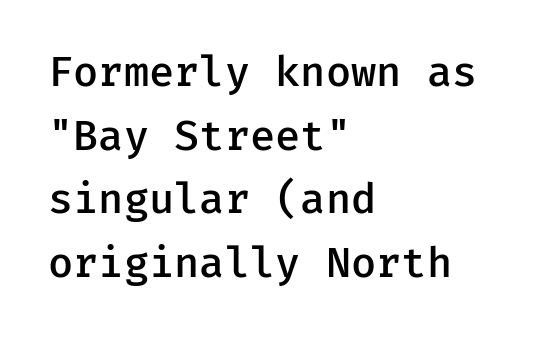
{"serif": "no", "italic": "no", "bold": "semi", "weight": "semibold", "width": "normal", "stroke_contrast": "low", "x_height": "medium", "underline": "no", "align": "left", "line_spacing": "normal", "line_spacing_ratio": 1.55, "letter_spacing": "normal", "letter_spacing_em": 0.0, "glyph_px": 41}
